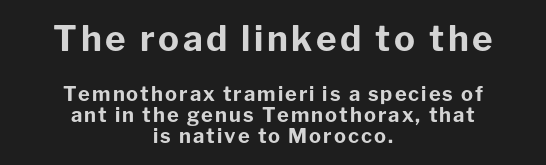
{"serif": "no", "italic": "no", "bold": "yes", "weight": "bold", "width": "normal", "stroke_contrast": "low", "x_height": "medium", "monospaced": "no", "underline": "no", "align": "center", "line_spacing": "tight", "line_spacing_ratio": 1.04, "larger_block": "first", "size_ratio": 1.75, "glyph_px": 35}
